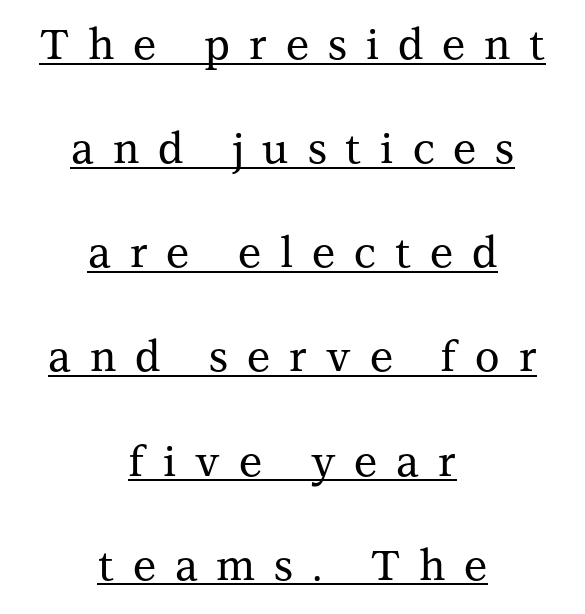
{"serif": "yes", "italic": "no", "width": "normal", "stroke_contrast": "medium", "x_height": "medium", "monospaced": "no", "underline": "yes", "align": "center", "line_spacing": "loose", "line_spacing_ratio": 2.48, "letter_spacing": "wide", "letter_spacing_em": 0.45, "glyph_px": 42}
